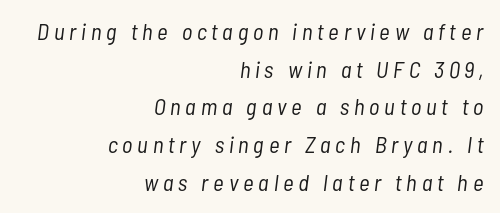
Successive baselines arrive at the customary interval. The weight tops out at a normal text grade. Alignment: flush right. Has an underline been added? It has not. Display-style spreading of the glyphs; the letterfit is very open. This sample uses an oblique cut, with every glyph tilted off the vertical.
